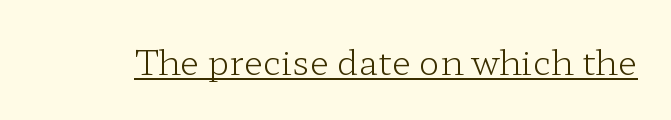
The image shows 35 px light, wide serif type, upright; set normal letter spacing, underlined; low stroke contrast and a medium x-height.
